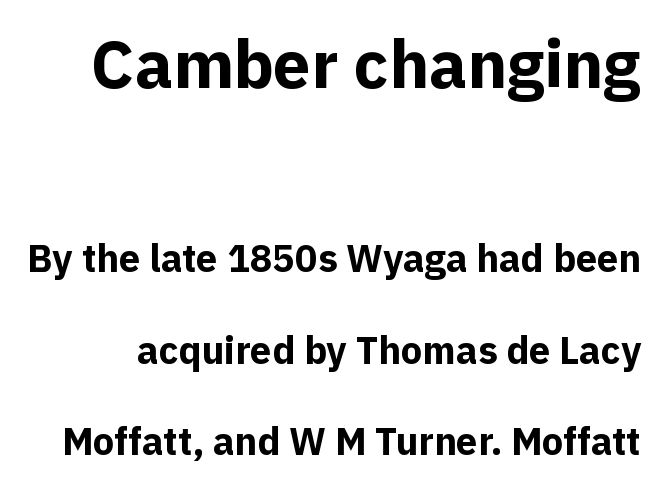
Spacing verdict: proportional, widths tailored to each character. A clean baseline with only descenders dipping below it. Heft: maximum for text — a bold. Look at the glyph heights: the upper group is clearly the bigger setting. Grotesque or geometric, the face here clearly has no serifs.
